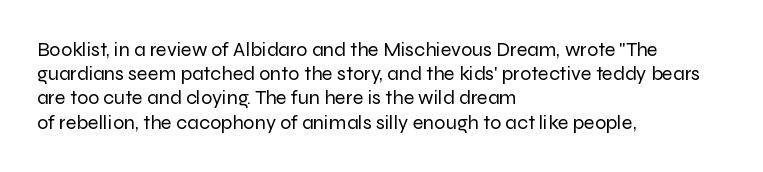
The image shows 20 px text type, upright; set left-aligned, line spacing 1.21x, normal letter spacing, not underlined.
